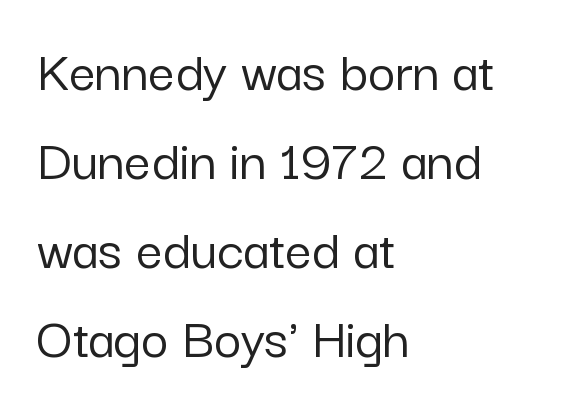
{"serif": "no", "italic": "no", "width": "normal", "stroke_contrast": "low", "x_height": "medium", "monospaced": "no", "underline": "no", "align": "left", "line_spacing": "normal", "line_spacing_ratio": 1.51, "letter_spacing": "normal", "letter_spacing_em": 0.0, "glyph_px": 59}
